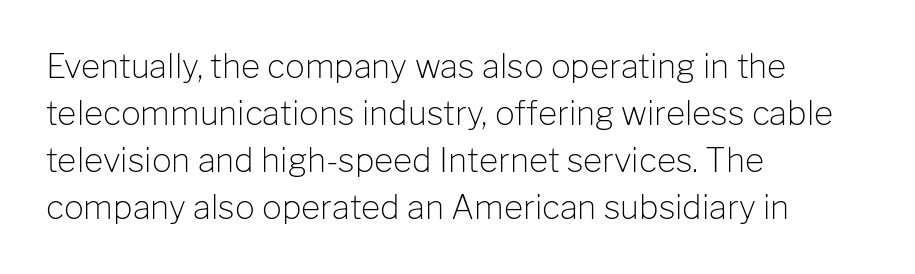
No extra ink here — the face is not bold. Font category for this specimen: sans-serif. Varying glyph widths throughout — classic text-font behaviour. The leading is moderate, giving the passage an even texture. Is the letter spacing exaggerated? No — it looks like the ordinary default.
